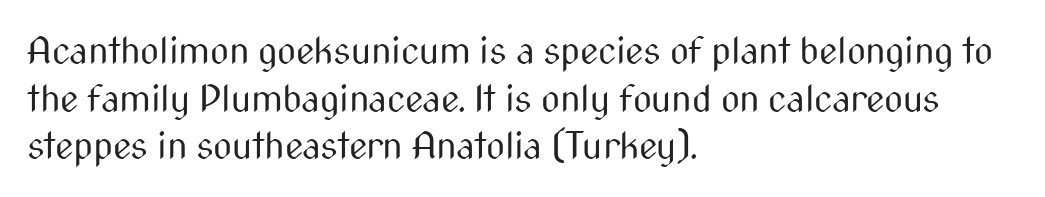
The image shows 37 px regular-weight, condensed sans-serif type, upright; set left-aligned, normal line spacing (1.29x), normal letter spacing, not underlined; medium stroke contrast and a medium x-height.
